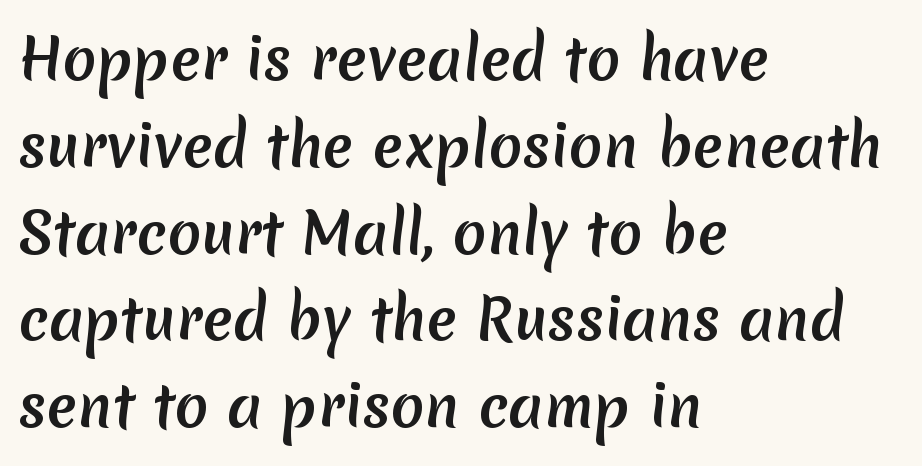
The face used here is rendered with its standard letterfit. Quick note: interline space is typical. Is the block centered? No — it sits flush against the left margin. Here the designer chose a conventional face with non-uniform glyph widths. Check where the strokes stop: nothing finishes them off — pure sans.
